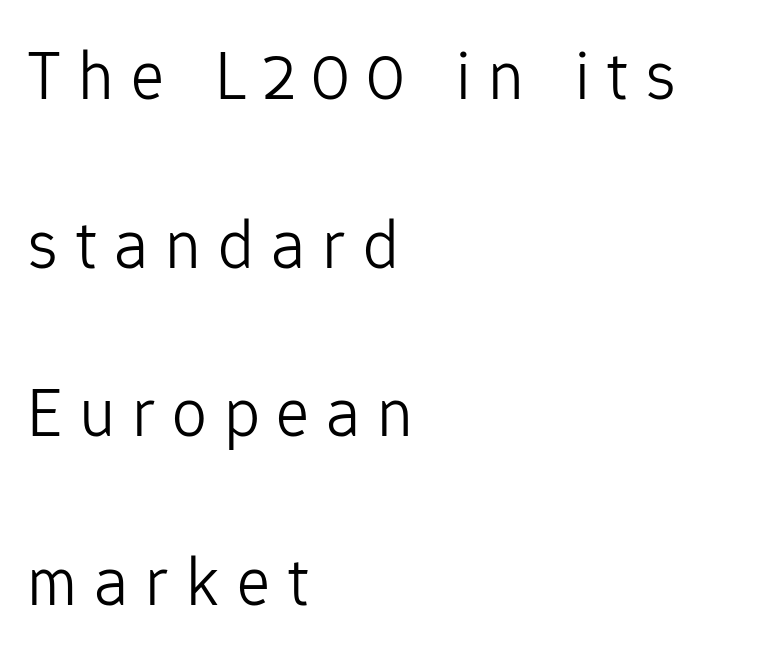
Each line starts at the same left margin while the right side varies. Anything drawn beneath the words? Only blank space. Designer's note — italics off, roman on. The letters advance in unequal steps, a hallmark of proportional type.
